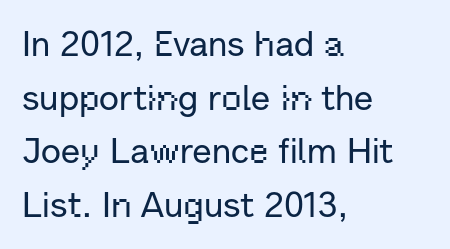
The image shows 35 px sans-serif type, upright; set left-aligned, normal line spacing (1.53x), normal letter spacing, not underlined; low stroke contrast and a medium x-height.
